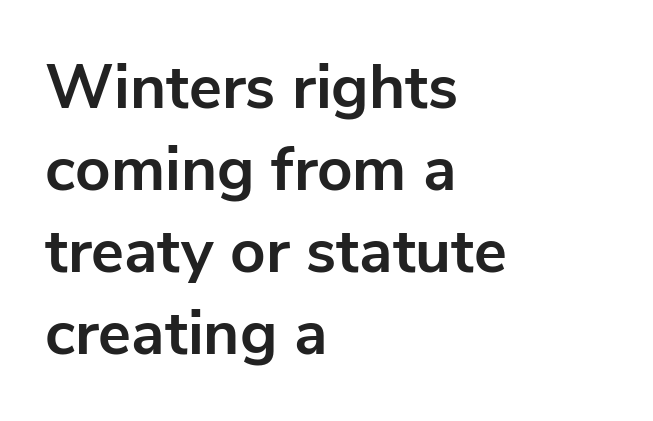
Q: Is the text bold? A: Yes.
Q: Is the text italic (slanted)? A: No, it is upright.
Q: Is the typeface a serif or a sans-serif typeface? A: Sans-serif.
Q: Is the text underlined? A: No.
Q: How is the paragraph aligned? A: Left-aligned.
Q: Is the spacing between letters normal or unusually wide? A: Normal.
Q: Is the spacing between lines tight, normal or loose? A: Normal.
Q: Width (condensed, normal, or wide)? A: Normal.
Q: Stroke contrast? A: Low.
Q: x-height? A: Medium.
Q: Monospaced? A: No.
